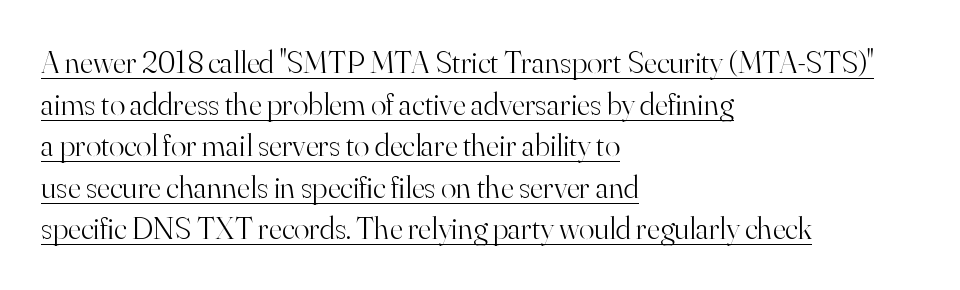
Q: Is the text bold? A: No.
Q: Is the text italic (slanted)? A: No, it is upright.
Q: Is the typeface a serif or a sans-serif typeface? A: Serif.
Q: Is the text underlined? A: Yes.
Q: How is the paragraph aligned? A: Left-aligned.
Q: Is the spacing between letters normal or unusually wide? A: Normal.
Q: Is the spacing between lines tight, normal or loose? A: Normal.
Q: Width (condensed, normal, or wide)? A: Normal.
Q: Stroke contrast? A: High.
Q: x-height? A: Small.
Q: Monospaced? A: No.
